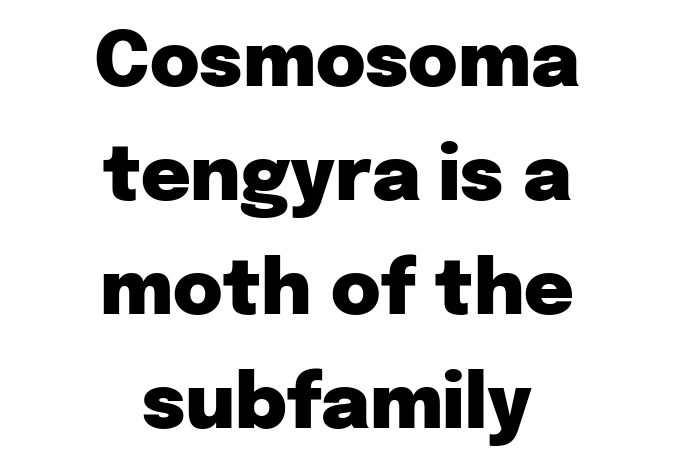
Letters rest on an invisible, unmarked baseline. The gaps between neighbouring characters are ordinary and unremarkable. Typesetter's note: full bold, strokes at maximum text heaviness. The rendering shows plain stroke endings on the letterforms — a sans-serif design. Successive baselines arrive at the customary interval. Here the designer chose a conventional face with non-uniform glyph widths.
